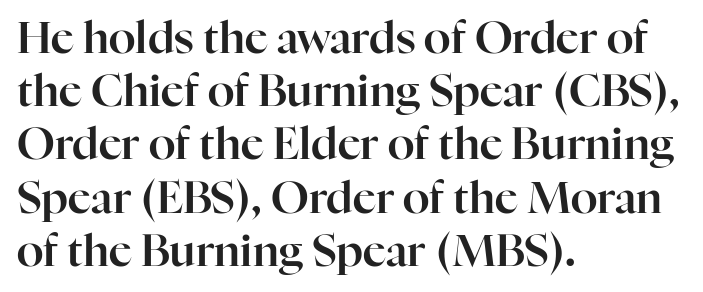
{"serif": "yes", "italic": "no", "width": "normal", "stroke_contrast": "high", "x_height": "medium", "monospaced": "no", "underline": "no", "align": "left", "line_spacing_ratio": 1.21, "letter_spacing": "normal", "letter_spacing_em": 0.0, "glyph_px": 44}
